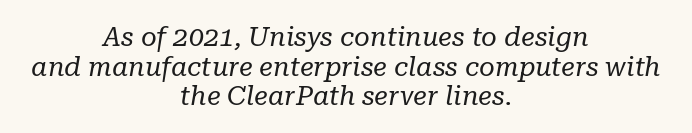
Tightly led — the rows are bunched. The face used here is rendered with its standard letterfit. Weight: in the light-to-regular range. Anything drawn beneath the words? Only blank space.
